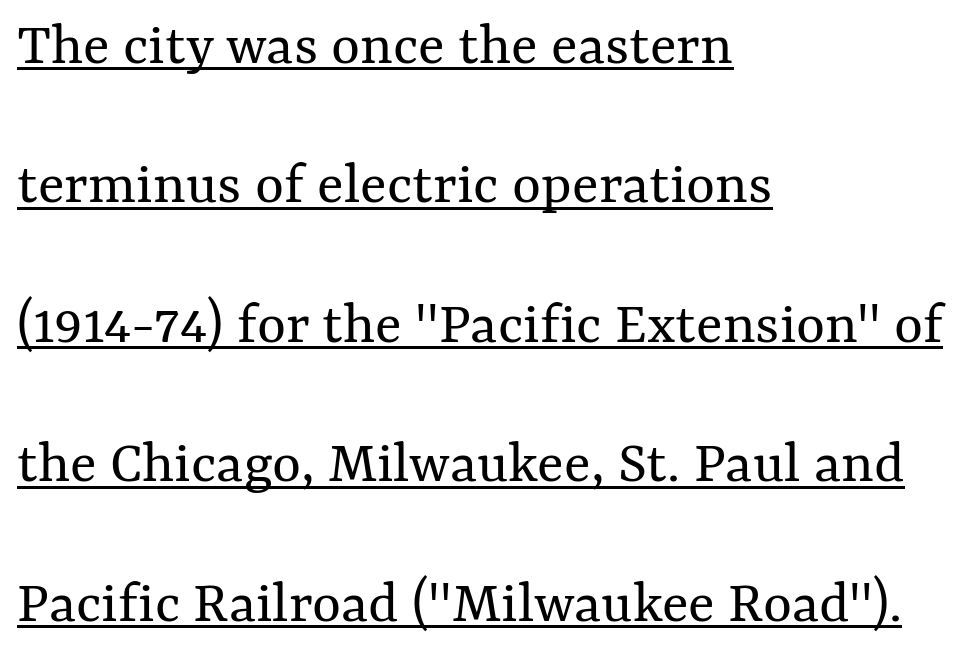
{"italic": "no", "bold": "no", "weight": "regular", "width": "normal", "stroke_contrast": "medium", "x_height": "medium", "monospaced": "no", "underline": "yes", "align": "left", "line_spacing": "loose", "line_spacing_ratio": 2.25, "letter_spacing": "normal", "letter_spacing_em": 0.0, "glyph_px": 62}
